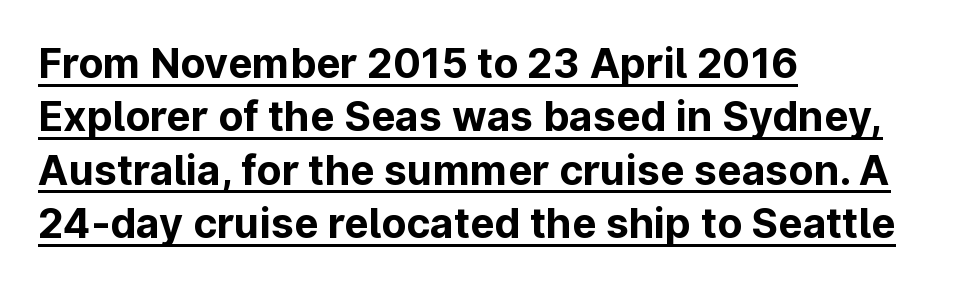
Line beginnings align vertically; line endings do not. Italic? Not at all — the glyphs are vertical. Honestly, the letter spacing is just normal — you wouldn't notice it. This sample carries an underscore along the baseline area. The passage shown is typed in a proportional face where columns would drift. Observe the absence of serifs on each vertical stroke in this sample.
